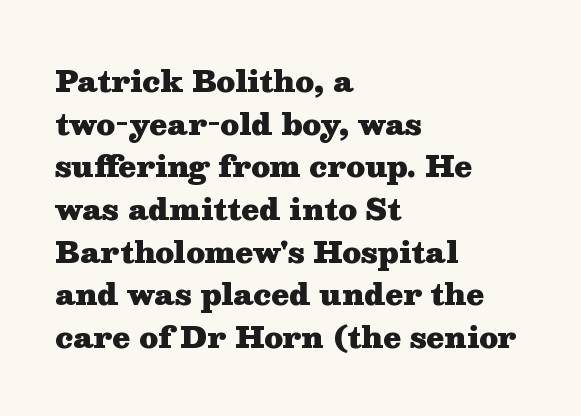
The image shows 29 px heavy, wide serif type, upright; set left-aligned, normal line spacing (1.47x), normal letter spacing, not underlined; medium stroke contrast and a medium x-height.
